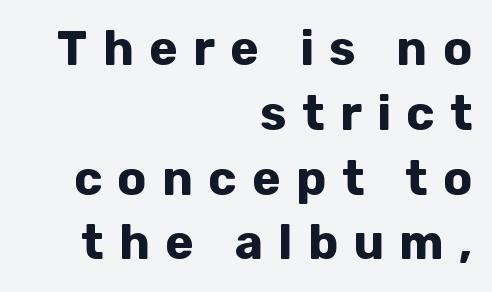
The image shows 48 px bold sans-serif type, upright; set right-aligned, normal line spacing (1.35x), unusually wide letter spacing (+0.32 em), not underlined; low stroke contrast and a medium x-height.
